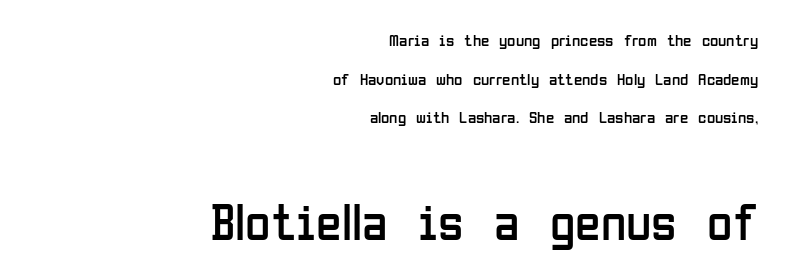
The face used here is proportionally spaced, like ordinary book or web type. Unbolded letterforms with no extra heft. The zone under the glyphs is completely vacant. The rendering shows plain stroke endings on the letterforms — a sans-serif design.
